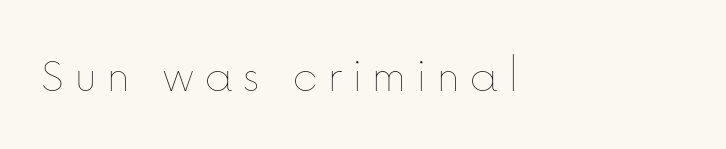
{"italic": "no", "bold": "no", "weight": "thin", "width": "normal", "stroke_contrast": "low", "x_height": "medium", "monospaced": "no", "underline": "no", "align": "left", "glyph_px": 51}
